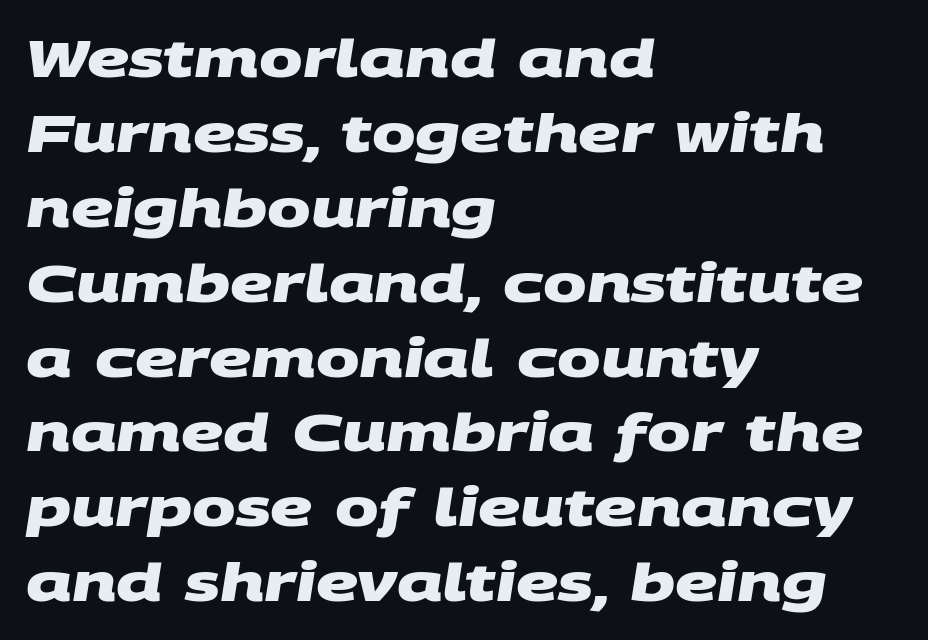
Serif or sans? Sans — the stroke terminals are bare. Honestly, the letter spacing is just normal — you wouldn't notice it. Underlining? Definitely not there. The face used here is proportionally spaced, like ordinary book or web type. The rendering uses a moderate line-height, typical for paragraphs.
